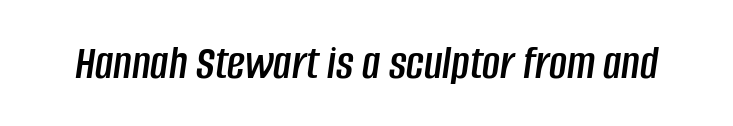
Rendered with sloped, italic letterforms. Honestly, there is no underline to notice here at all. Characters follow at the spacing the type designer built in. The rendering uses natural spacing where letterforms have individual widths.
